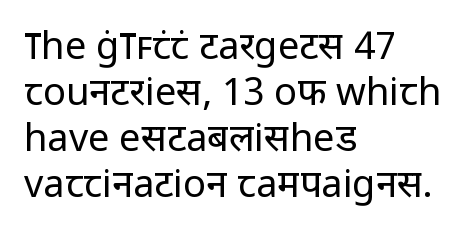
Q: Is the text bold? A: No.
Q: Is the text italic (slanted)? A: No, it is upright.
Q: Is the typeface a serif or a sans-serif typeface? A: Sans-serif.
Q: Is the text underlined? A: No.
Q: How is the paragraph aligned? A: Left-aligned.
Q: Is the spacing between letters normal or unusually wide? A: Normal.
Q: Width (condensed, normal, or wide)? A: Normal.
Q: Stroke contrast? A: Low.
Q: x-height? A: Medium.
Q: Monospaced? A: No.
